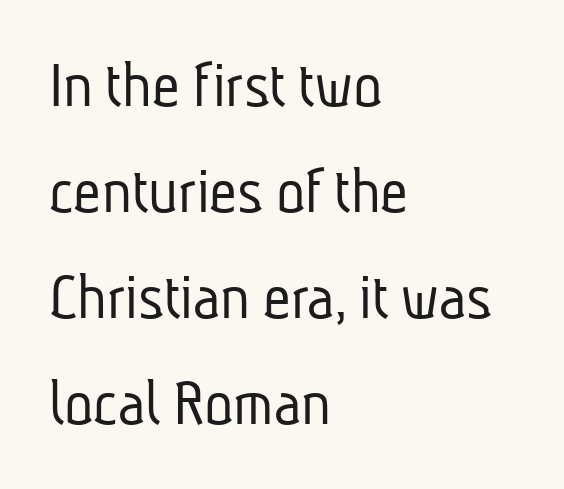
The image shows 68 px light, condensed sans-serif type; set left-aligned, normal line spacing (1.56x), normal letter spacing, not underlined; low stroke contrast and a medium x-height.
